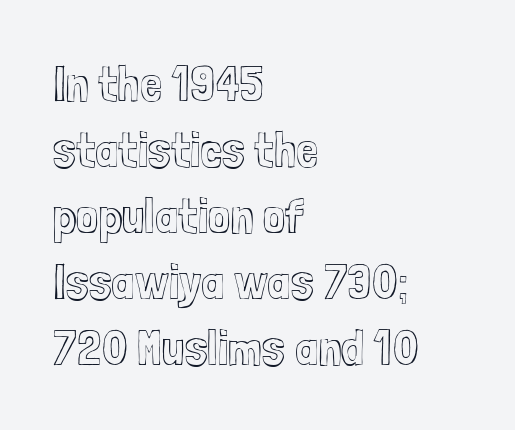
{"italic": "no", "width": "condensed", "x_height": "medium", "monospaced": "no", "underline": "no", "align": "left", "line_spacing": "normal", "line_spacing_ratio": 1.32, "letter_spacing": "normal", "letter_spacing_em": 0.0, "glyph_px": 50}
